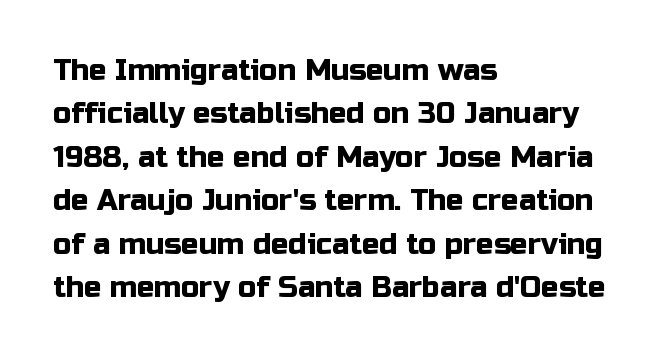
The image shows 29 px sans-serif type, upright; set left-aligned, normal line spacing (1.5x), normal letter spacing, not underlined; low stroke contrast and a medium x-height.
